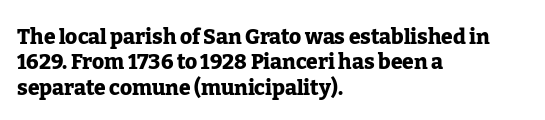
Q: Is the text bold? A: Yes.
Q: Is the text italic (slanted)? A: No, it is upright.
Q: Is the text underlined? A: No.
Q: How is the paragraph aligned? A: Left-aligned.
Q: Is the spacing between letters normal or unusually wide? A: Normal.
